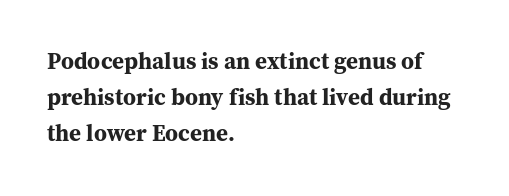
The image shows 23 px bold type, upright; set left-aligned, normal line spacing (1.56x), normal letter spacing, not underlined.
